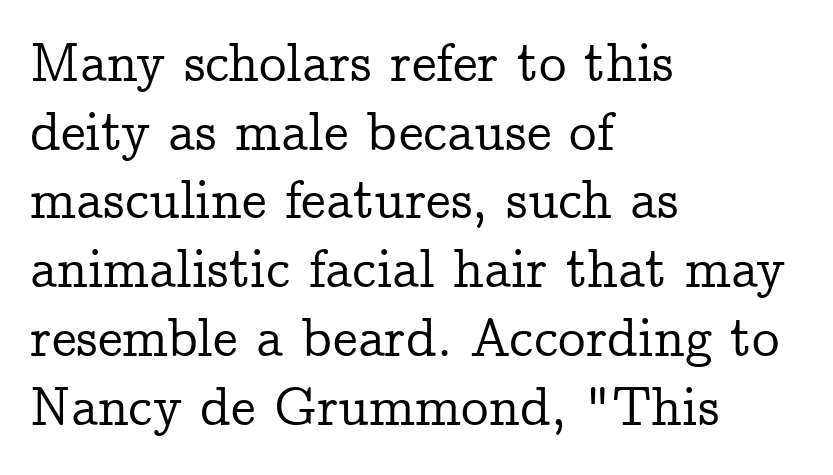
Every row of glyphs begins at an identical x-position on the left. Vertical spacing — default. Observe the serifs anchoring each vertical stroke in this sample. A roman cut, with each character standing at attention.
